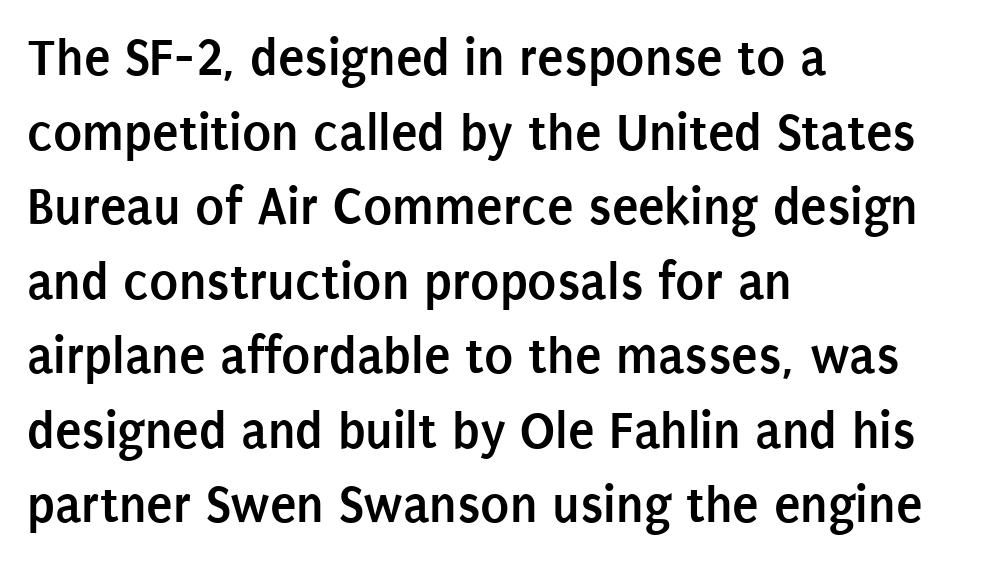
The image shows 54 px semibold, condensed sans-serif type, upright; set left-aligned, normal line spacing (1.38x), normal letter spacing, not underlined; low stroke contrast and a large x-height.
